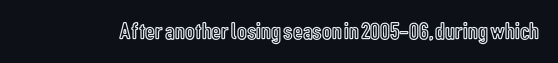
Q: Is the text italic (slanted)? A: No, it is upright.
Q: Is the text underlined? A: No.
Q: Is the spacing between letters normal or unusually wide? A: Normal.
